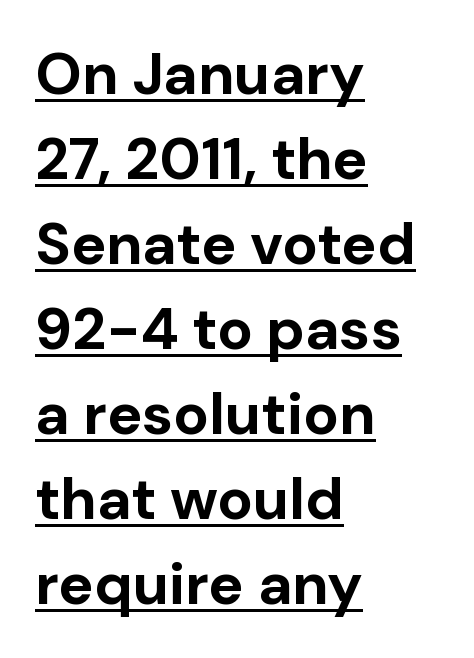
{"serif": "no", "italic": "no", "bold": "yes", "weight": "bold", "width": "normal", "stroke_contrast": "low", "x_height": "medium", "monospaced": "no", "underline": "yes", "align": "left", "line_spacing": "normal", "line_spacing_ratio": 1.44, "letter_spacing": "normal", "letter_spacing_em": 0.0, "glyph_px": 59}
